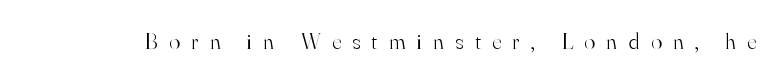
{"italic": "no", "bold": "no", "underline": "no", "letter_spacing": "wide", "letter_spacing_em": 0.49, "glyph_px": 23}
